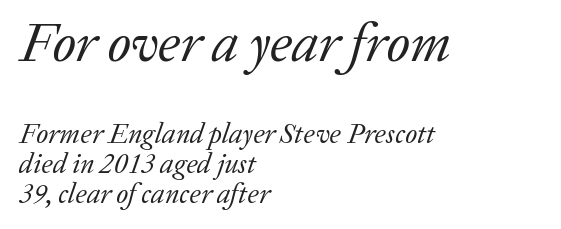
Q: Is the text bold? A: No.
Q: Is the text italic (slanted)? A: Yes, it leans right by about 20 degrees.
Q: Is the typeface a serif or a sans-serif typeface? A: Serif.
Q: Is the text underlined? A: No.
Q: How is the paragraph aligned? A: Left-aligned.
Q: Is the spacing between letters normal or unusually wide? A: Normal.
Q: Is the spacing between lines tight, normal or loose? A: Tight.
Q: Which block of text is set in a larger size, the first (top) or the second (bottom)? A: The first (top) one.
Q: Width (condensed, normal, or wide)? A: Normal.
Q: Stroke contrast? A: Low.
Q: x-height? A: Medium.
Q: Monospaced? A: No.
